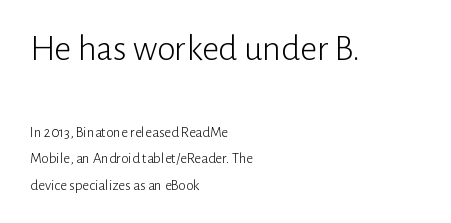
Italic: no, the glyphs are upright roman. These lines keep a tight, regular rhythm from letter to letter. Stems here are at most as thick as an everyday book face. Casual observation: everything's shoved over to the left. Glance below the letters and you will spot only blank space. Think of a printed novel: that variable character pitch is what you see here.
